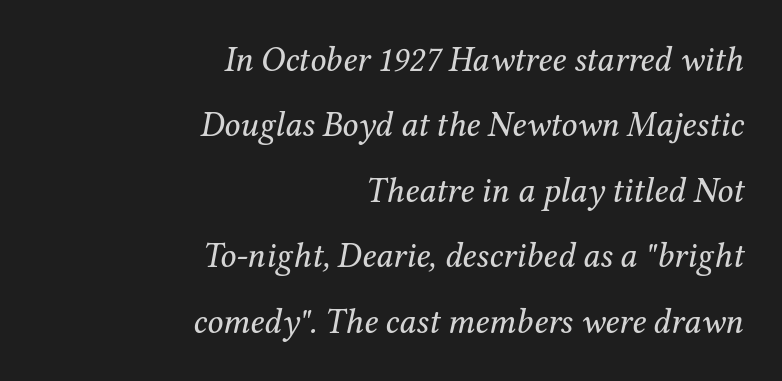
The image shows 35 px regular-weight serif type, italic (leaning right); set right-aligned, line spacing 1.87x, normal letter spacing, not underlined; medium stroke contrast and a medium x-height.
